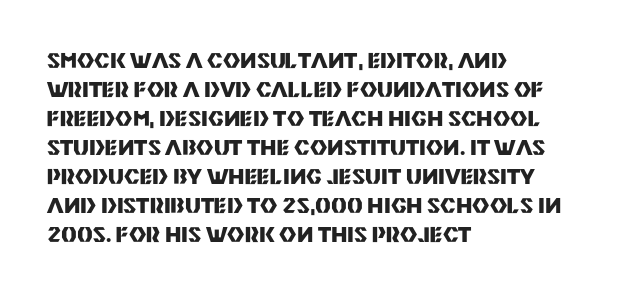
Q: Is the text bold? A: Yes.
Q: Is the text italic (slanted)? A: No, it is upright.
Q: Is the text underlined? A: No.
Q: How is the paragraph aligned? A: Left-aligned.
Q: Is the spacing between letters normal or unusually wide? A: Normal.
Q: Is the spacing between lines tight, normal or loose? A: Normal.
